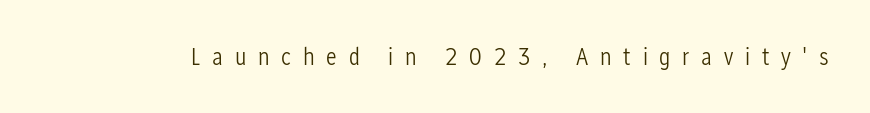
Q: Is the text bold? A: No.
Q: Is the text italic (slanted)? A: No, it is upright.
Q: Is the text underlined? A: No.
Q: Is the spacing between letters normal or unusually wide? A: Unusually wide.
